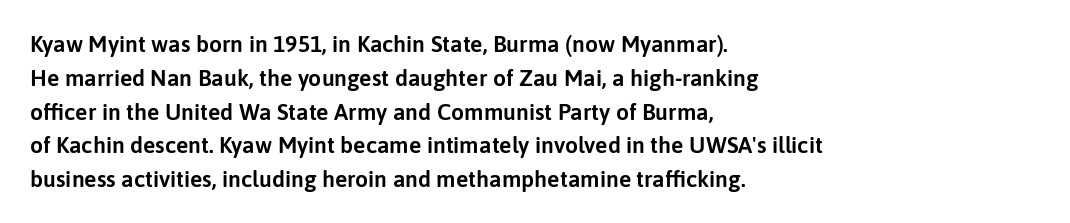
The image shows 23 px text type, upright; set left-aligned, normal line spacing (1.47x), normal letter spacing, not underlined.
